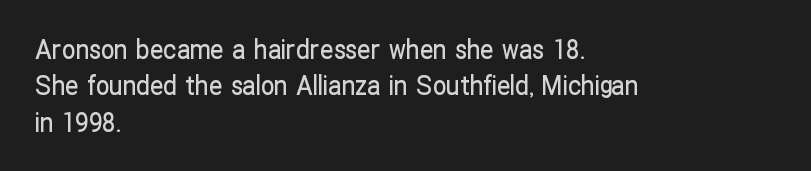
Q: Is the text italic (slanted)? A: No, it is upright.
Q: Is the text underlined? A: No.
Q: How is the paragraph aligned? A: Left-aligned.
Q: Is the spacing between letters normal or unusually wide? A: Normal.
Q: Is the spacing between lines tight, normal or loose? A: Normal.
